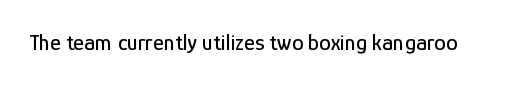
{"italic": "no", "underline": "no", "letter_spacing": "normal", "letter_spacing_em": 0.0, "glyph_px": 23}
